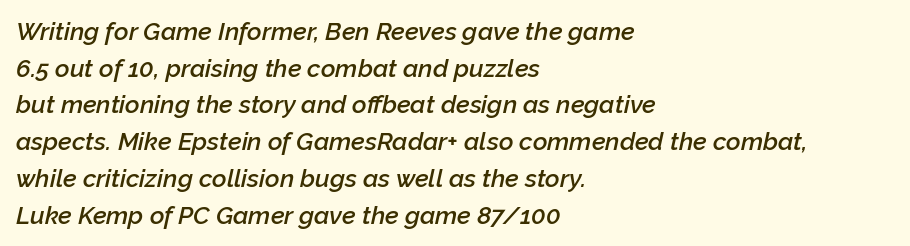
The image shows 25 px text type, italic (leaning right); set left-aligned, normal line spacing (1.47x), normal letter spacing, not underlined.
